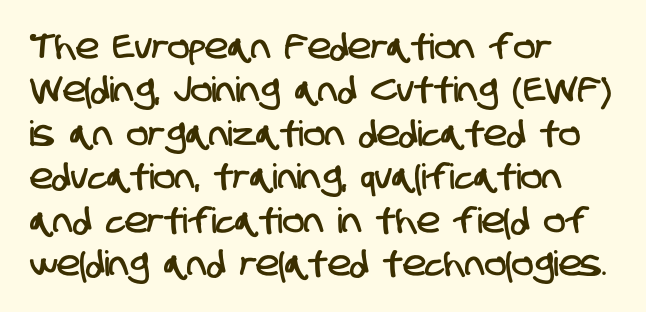
{"serif": "no", "width": "condensed", "stroke_contrast": "low", "x_height": "large", "monospaced": "no", "underline": "no", "align": "left", "line_spacing_ratio": 1.24, "letter_spacing": "normal", "letter_spacing_em": 0.0, "glyph_px": 35}
